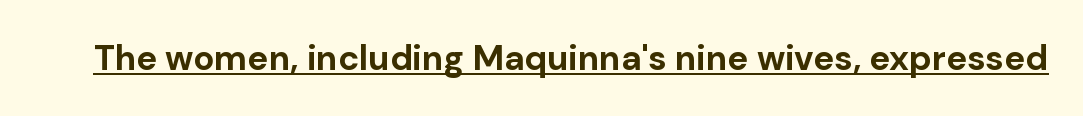
Letterform terminals end flat and unadorned throughout the passage. Observe the ordinary spacing: letters are neighbours, not strangers. Plenty of ink on the page — the face is bold. Varying glyph widths throughout — classic text-font behaviour. The words here are underlined.
